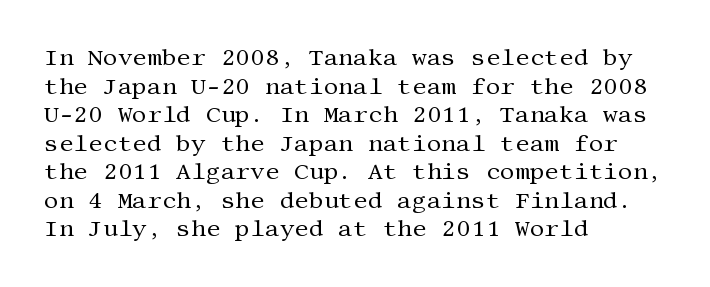
{"italic": "no", "bold": "no", "underline": "no", "align": "left", "line_spacing_ratio": 1.24, "letter_spacing": "normal", "letter_spacing_em": 0.0, "glyph_px": 23}
